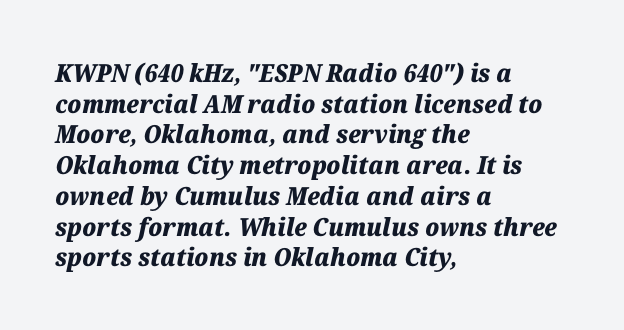
Characters are canted at an angle relative to the baseline's perpendicular. Decoration check: the copy has no underline. The lines are quadded left. Each word holds together tightly as a unit, with standard inter-letter gaps. Strong, thick strokes mark this as bold type.
